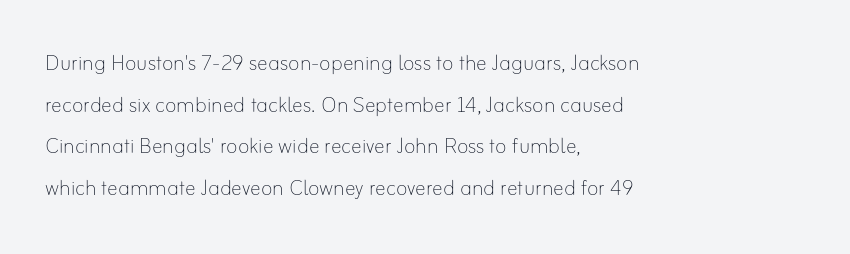
{"italic": "no", "bold": "no", "underline": "no", "align": "left", "line_spacing": "normal", "line_spacing_ratio": 1.54, "letter_spacing": "normal", "letter_spacing_em": 0.0, "glyph_px": 27}
